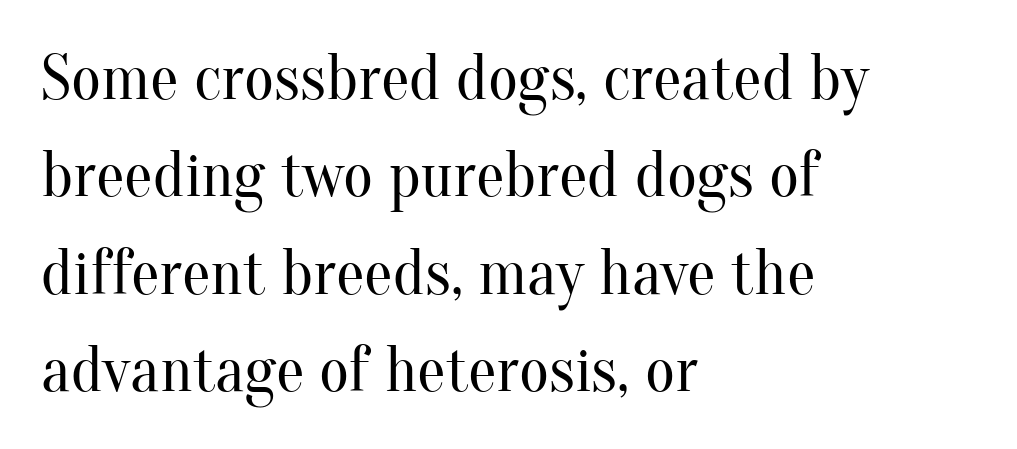
Q: Is the text bold? A: No.
Q: Is the text italic (slanted)? A: No, it is upright.
Q: Is the typeface a serif or a sans-serif typeface? A: Serif.
Q: Is the text underlined? A: No.
Q: How is the paragraph aligned? A: Left-aligned.
Q: Is the spacing between letters normal or unusually wide? A: Normal.
Q: Is the spacing between lines tight, normal or loose? A: Normal.
Q: Width (condensed, normal, or wide)? A: Normal.
Q: Stroke contrast? A: Medium.
Q: x-height? A: Small.
Q: Monospaced? A: No.
